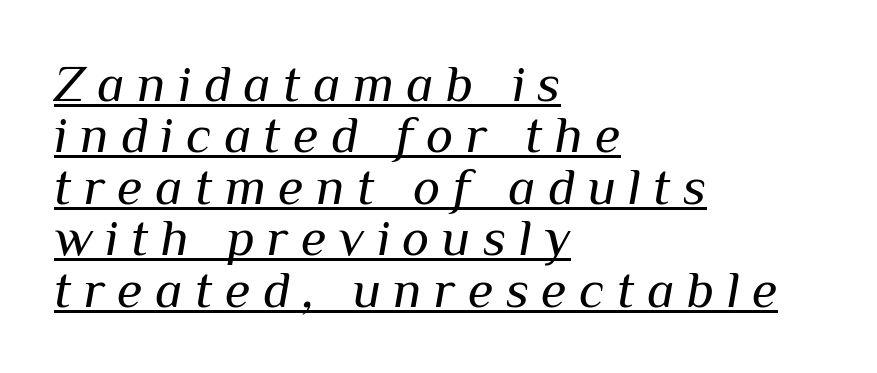
The face used here is proportionally spaced, like ordinary book or web type. The typography opts for an oblique posture over an upright one. Here the glyphs are tracked loosely, breaking word shapes into spaced letters. Honestly, the rows look squashed on top of each other.
